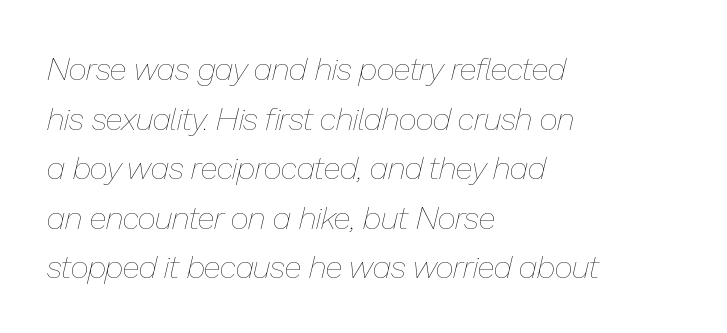
A student would call this left alignment; a typographer would say flush left, rag right. The block of text has a typical density, with ordinary space between rows. The face used here is rendered with its standard letterfit. Lines of text with bare space underneath. No letter is thick-stroked: the sample isn't bold. If you drew a line through each stem, it would be angled.
